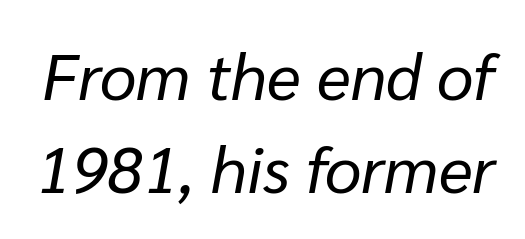
Check under the words: just untouched page. Varying glyph widths throughout — classic text-font behaviour. This is oblique type, the kind used for emphasis or titles. The rows are spaced the way most documents space them.
